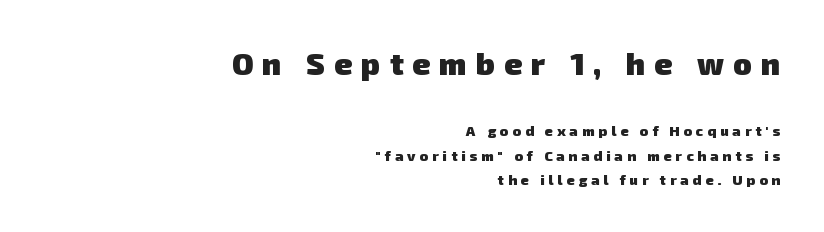
Q: Is the text bold? A: Yes.
Q: Is the typeface a serif or a sans-serif typeface? A: Sans-serif.
Q: Is the text underlined? A: No.
Q: How is the paragraph aligned? A: Right-aligned.
Q: Is the spacing between letters normal or unusually wide? A: Unusually wide.
Q: Which block of text is set in a larger size, the first (top) or the second (bottom)? A: The first (top) one.
Q: Width (condensed, normal, or wide)? A: Normal.
Q: Stroke contrast? A: Low.
Q: x-height? A: Medium.
Q: Monospaced? A: No.
